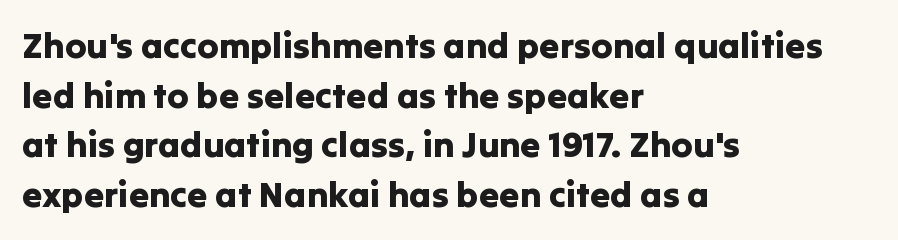
{"serif": "no", "italic": "no", "width": "normal", "stroke_contrast": "low", "x_height": "medium", "monospaced": "no", "underline": "no", "align": "left", "line_spacing": "normal", "line_spacing_ratio": 1.38, "letter_spacing": "normal", "letter_spacing_em": 0.0, "glyph_px": 36}
